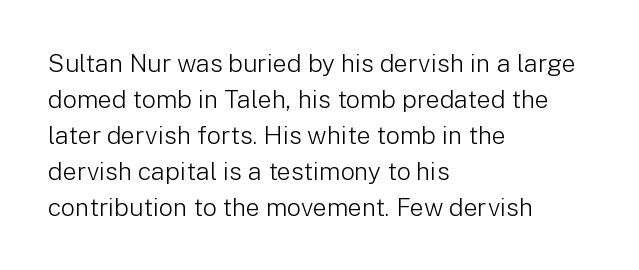
Q: Is the text bold? A: No.
Q: Is the text italic (slanted)? A: No, it is upright.
Q: Is the text underlined? A: No.
Q: How is the paragraph aligned? A: Left-aligned.
Q: Is the spacing between letters normal or unusually wide? A: Normal.
Q: Is the spacing between lines tight, normal or loose? A: Normal.
